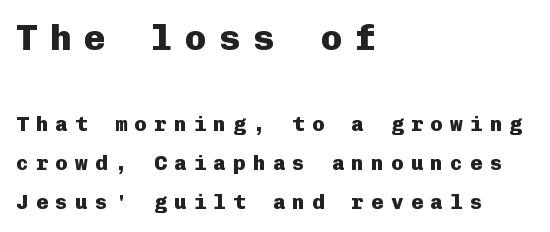
Q: Is the text bold? A: Yes.
Q: Is the text italic (slanted)? A: No, it is upright.
Q: Is the typeface a serif or a sans-serif typeface? A: Sans-serif.
Q: Is the text underlined? A: No.
Q: How is the paragraph aligned? A: Left-aligned.
Q: Is the spacing between letters normal or unusually wide? A: Unusually wide.
Q: Which block of text is set in a larger size, the first (top) or the second (bottom)? A: The first (top) one.
Q: Width (condensed, normal, or wide)? A: Normal.
Q: Stroke contrast? A: Low.
Q: x-height? A: Medium.
Q: Monospaced? A: Yes.
